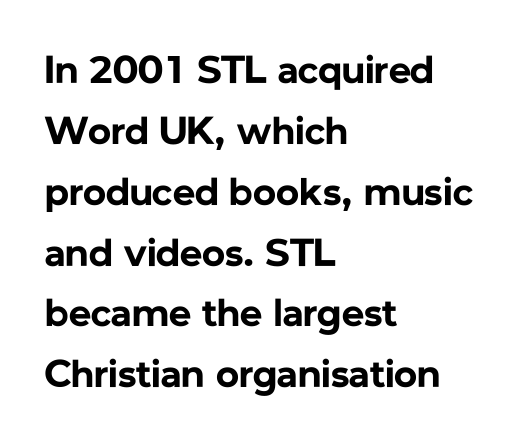
The image shows 39 px bold sans-serif type, upright; set left-aligned, normal line spacing (1.56x), normal letter spacing, not underlined; low stroke contrast and a medium x-height.
